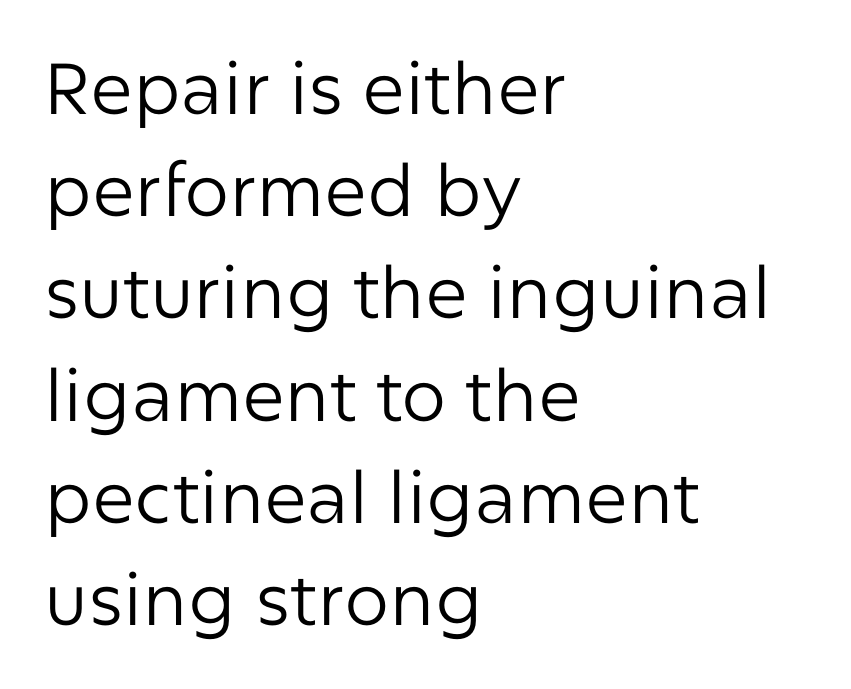
{"serif": "no", "italic": "no", "bold": "no", "weight": "regular", "width": "normal", "stroke_contrast": "low", "x_height": "medium", "monospaced": "no", "underline": "no", "align": "left", "line_spacing": "normal", "line_spacing_ratio": 1.42, "letter_spacing": "normal", "letter_spacing_em": 0.0, "glyph_px": 72}
